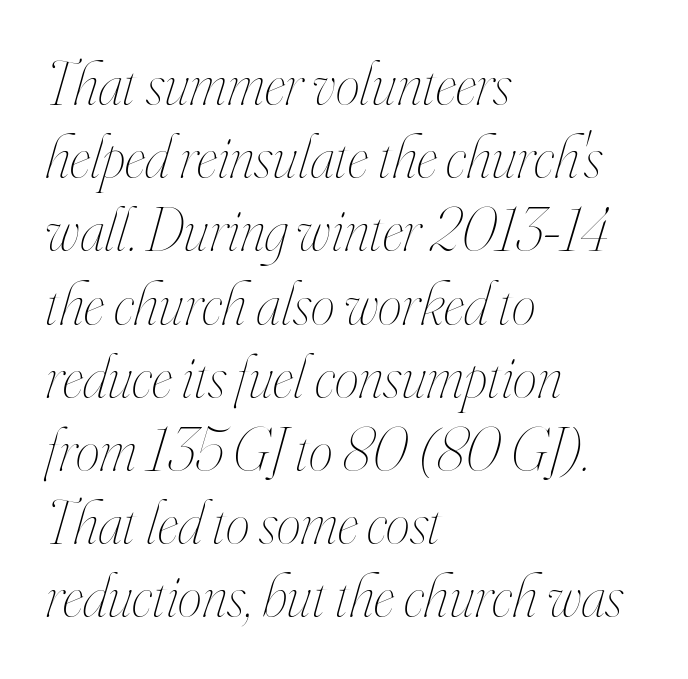
{"italic": "yes", "lean": "right", "slant_degrees": 16, "bold": "no", "weight": "thin", "width": "condensed", "stroke_contrast": "high", "x_height": "small", "monospaced": "no", "underline": "no", "align": "left", "line_spacing_ratio": 1.2, "letter_spacing": "normal", "letter_spacing_em": 0.0, "glyph_px": 61}
